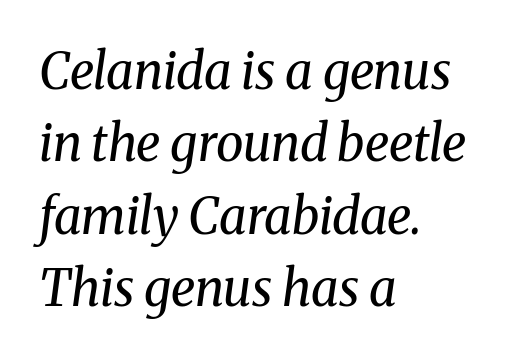
The characters display serif detailing at their extremities. Layout note: lines flush left. The lettering tilts uniformly, giving the passage an italic look. The face used here is rendered with its standard letterfit. The designer left line spacing at the default. A typesetter would call this proportional, since set widths differ per character.
